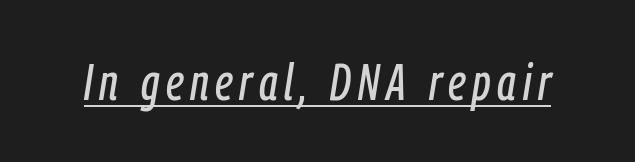
The lettering tilts uniformly, giving the passage an italic look. The string is rendered with underlining switched on. The rendering uses natural spacing where letterforms have individual widths.
